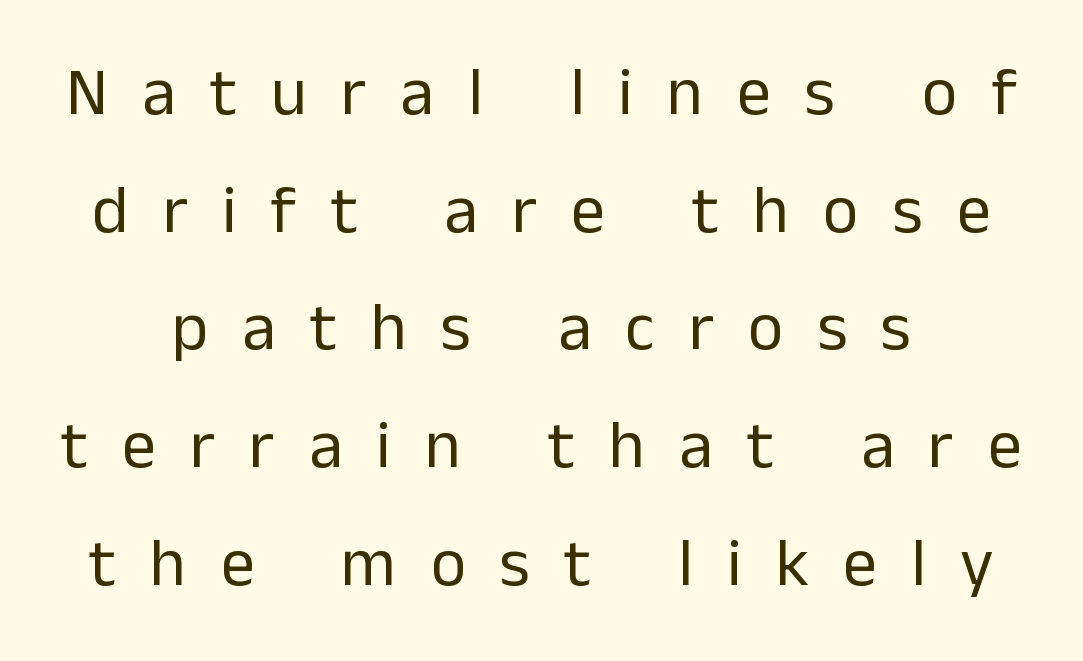
{"serif": "no", "italic": "no", "bold": "no", "weight": "regular", "width": "normal", "stroke_contrast": "low", "x_height": "medium", "monospaced": "no", "underline": "no", "align": "center", "line_spacing_ratio": 1.73, "letter_spacing": "wide", "letter_spacing_em": 0.5, "glyph_px": 68}
